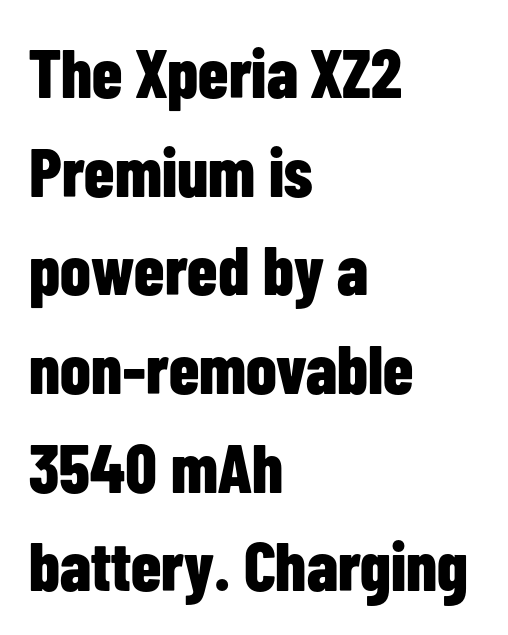
Q: Is the text bold? A: Yes.
Q: Is the text italic (slanted)? A: No, it is upright.
Q: Is the typeface a serif or a sans-serif typeface? A: Sans-serif.
Q: Is the text underlined? A: No.
Q: How is the paragraph aligned? A: Left-aligned.
Q: Is the spacing between letters normal or unusually wide? A: Normal.
Q: Is the spacing between lines tight, normal or loose? A: Normal.
Q: Width (condensed, normal, or wide)? A: Condensed.
Q: Stroke contrast? A: Low.
Q: x-height? A: Medium.
Q: Monospaced? A: No.
